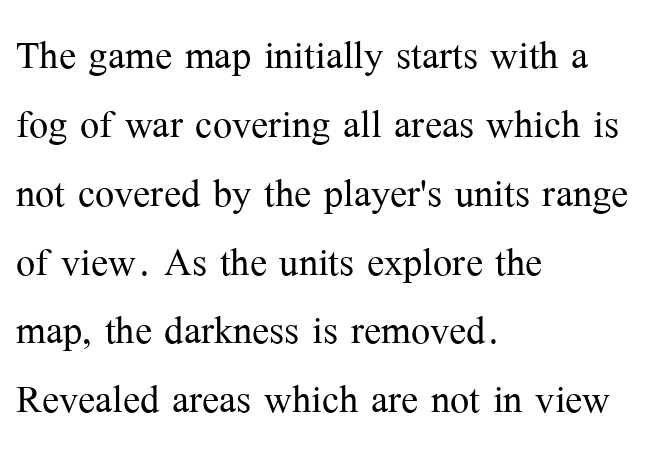
Q: Is the text bold? A: No.
Q: Is the text italic (slanted)? A: No, it is upright.
Q: Is the typeface a serif or a sans-serif typeface? A: Serif.
Q: Is the text underlined? A: No.
Q: How is the paragraph aligned? A: Left-aligned.
Q: Is the spacing between letters normal or unusually wide? A: Normal.
Q: Is the spacing between lines tight, normal or loose? A: Normal.
Q: Width (condensed, normal, or wide)? A: Normal.
Q: Stroke contrast? A: Medium.
Q: x-height? A: Medium.
Q: Monospaced? A: No.
